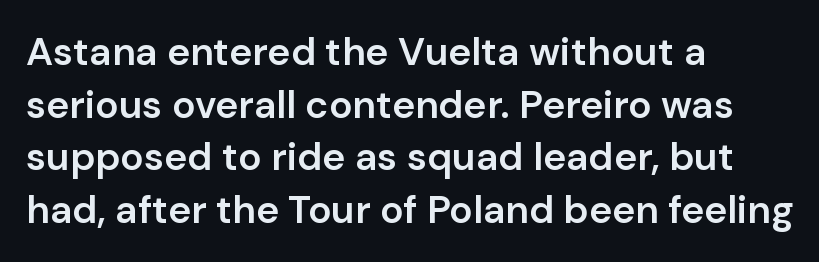
Q: Is the text bold? A: Semi-bold.
Q: Is the text italic (slanted)? A: No, it is upright.
Q: Is the typeface a serif or a sans-serif typeface? A: Sans-serif.
Q: Is the text underlined? A: No.
Q: How is the paragraph aligned? A: Left-aligned.
Q: Is the spacing between letters normal or unusually wide? A: Normal.
Q: Is the spacing between lines tight, normal or loose? A: Normal.
Q: Width (condensed, normal, or wide)? A: Normal.
Q: Stroke contrast? A: Low.
Q: x-height? A: Medium.
Q: Monospaced? A: No.
